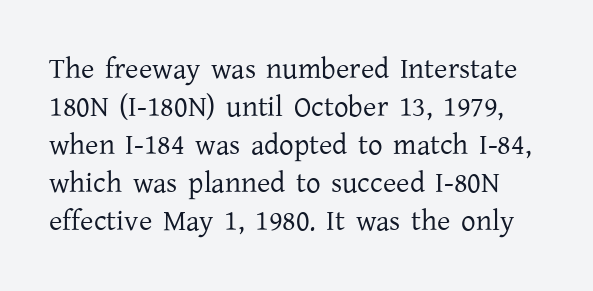
{"serif": "yes", "italic": "no", "bold": "no", "weight": "regular", "width": "normal", "stroke_contrast": "low", "x_height": "medium", "monospaced": "no", "underline": "no", "line_spacing": "normal", "line_spacing_ratio": 1.31, "letter_spacing": "normal", "letter_spacing_em": 0.0, "glyph_px": 29}
